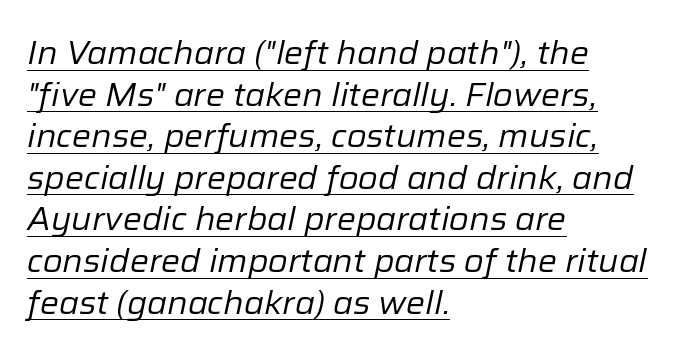
Horizontally, the lines are justified to the leading edge only. Varying glyph widths throughout — classic text-font behaviour. When letters slant like this, we call the style italic. The line-height multiplier appears to be the usual default. Stems here are at most as thick as an everyday book face. Characters follow at the spacing the type designer built in.
